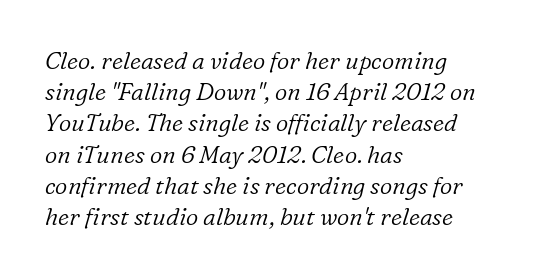
Q: Is the text bold? A: No.
Q: Is the text italic (slanted)? A: Yes, it leans right by about 16 degrees.
Q: Is the text underlined? A: No.
Q: How is the paragraph aligned? A: Left-aligned.
Q: Is the spacing between letters normal or unusually wide? A: Normal.
Q: Is the spacing between lines tight, normal or loose? A: Normal.
